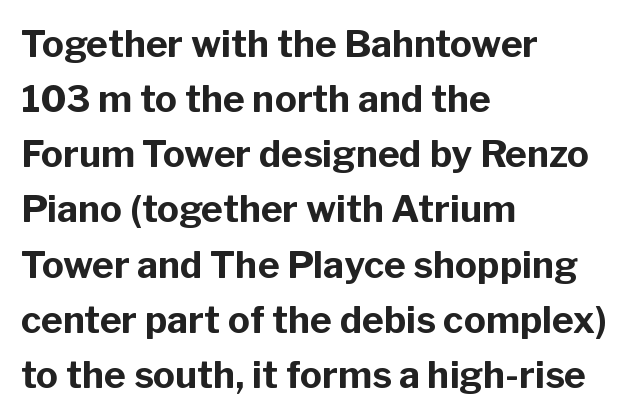
Is this a fixed-width face? No — the glyphs have proportional, varying widths. Plenty of ink on the page — the face is bold. The rendering keeps characters at their native spacing. The passage is arranged the way most books set body copy — flush left. The specimen omits any rule beneath the text block's lines. Notice how the stems are strictly vertical — no italics here.
